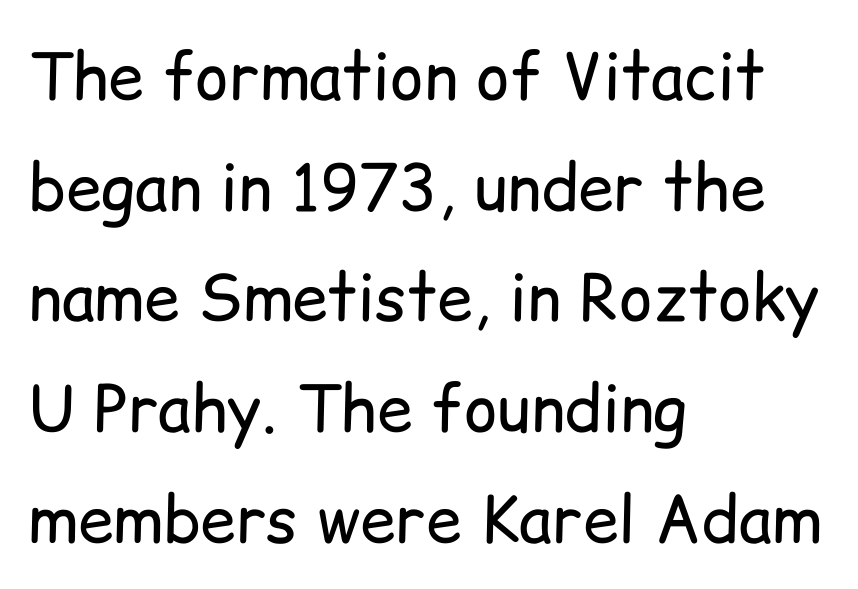
The image shows 64 px regular-weight sans-serif type, upright; set left-aligned, line spacing 1.73x, normal letter spacing, not underlined; low stroke contrast and a medium x-height.
